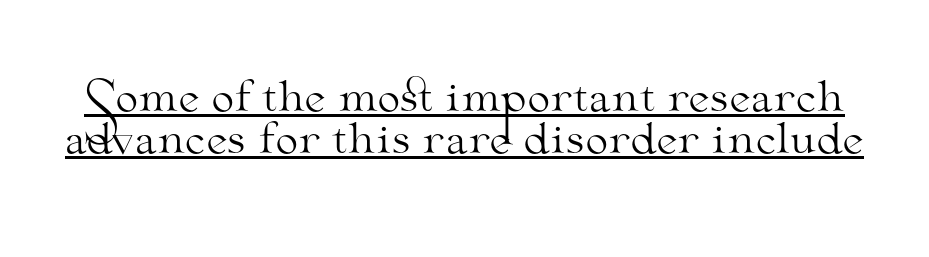
{"serif": "yes", "italic": "no", "bold": "no", "weight": "light", "width": "wide", "stroke_contrast": "medium", "x_height": "small", "monospaced": "no", "underline": "yes", "line_spacing": "tight", "line_spacing_ratio": 1.03, "letter_spacing": "normal", "letter_spacing_em": 0.0, "glyph_px": 41}
